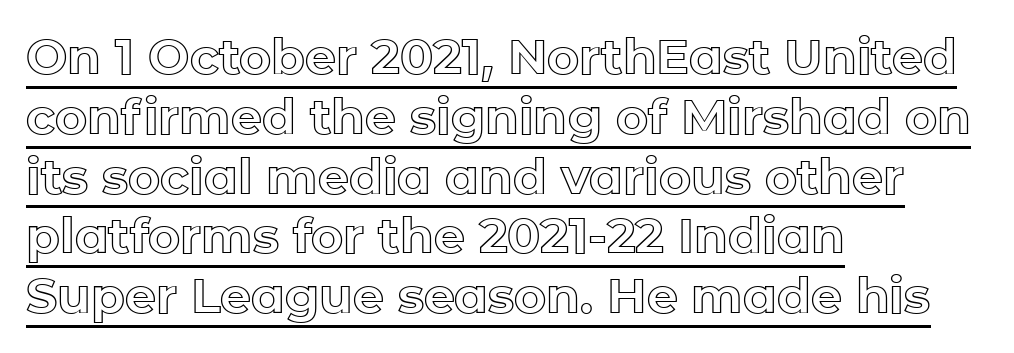
Descenders here cross a horizontal rule under the line. Where is the straight margin? On the left. This rendering leaves character spacing at its baseline value. You could not count columns in this text — the font is proportionally spaced. Style check: upright.
